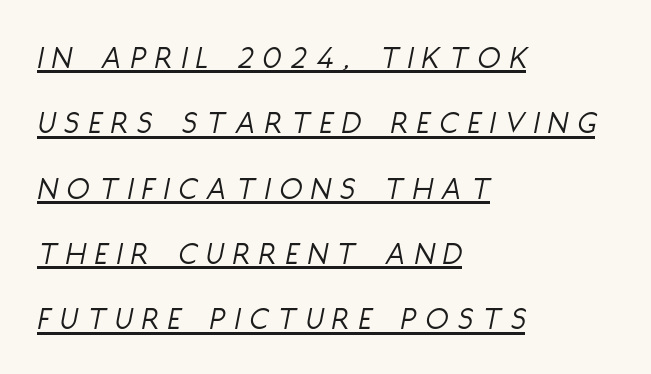
Q: Is the text bold? A: No.
Q: Is the text italic (slanted)? A: Yes, it leans right by about 11 degrees.
Q: Is the text underlined? A: Yes.
Q: How is the paragraph aligned? A: Left-aligned.
Q: Is the spacing between letters normal or unusually wide? A: Unusually wide.
Q: Is the spacing between lines tight, normal or loose? A: Loose.
Q: Width (condensed, normal, or wide)? A: Condensed.
Q: Stroke contrast? A: Low.
Q: x-height? A: Large.
Q: Monospaced? A: No.
